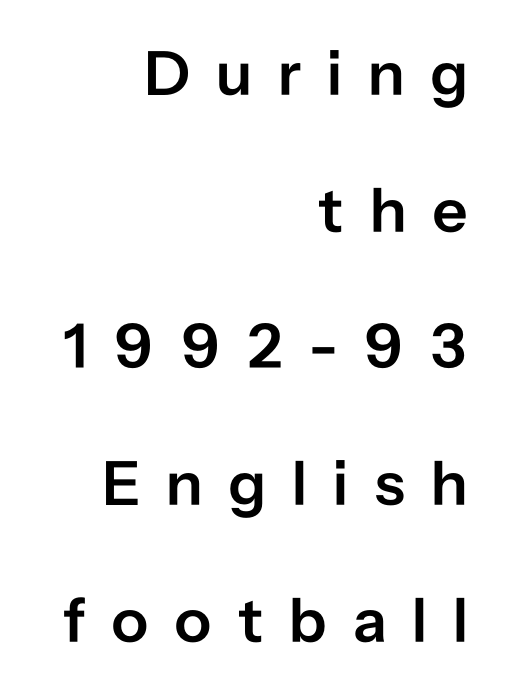
The image shows 63 px semibold sans-serif type, upright; set right-aligned, loose line spacing (2.17x), unusually wide letter spacing (+0.41 em), not underlined; low stroke contrast and a medium x-height.
